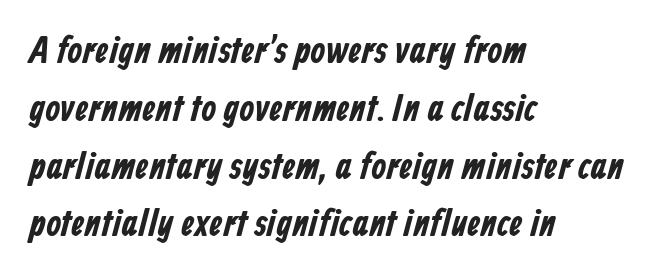
Q: Is the typeface a serif or a sans-serif typeface? A: Sans-serif.
Q: Is the text underlined? A: No.
Q: How is the paragraph aligned? A: Left-aligned.
Q: Is the spacing between letters normal or unusually wide? A: Normal.
Q: Is the spacing between lines tight, normal or loose? A: Normal.
Q: Width (condensed, normal, or wide)? A: Condensed.
Q: Stroke contrast? A: Low.
Q: x-height? A: Medium.
Q: Monospaced? A: No.
